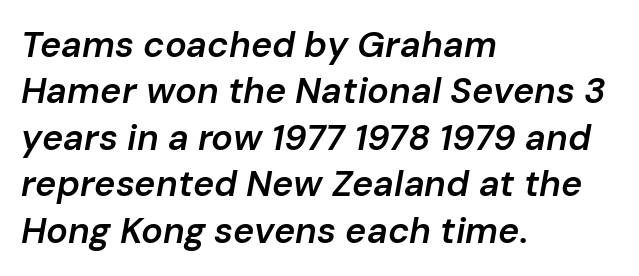
Q: Is the text bold? A: Semi-bold.
Q: Is the text italic (slanted)? A: Yes, it leans right by about 10 degrees.
Q: Is the text underlined? A: No.
Q: How is the paragraph aligned? A: Left-aligned.
Q: Is the spacing between letters normal or unusually wide? A: Normal.
Q: Is the spacing between lines tight, normal or loose? A: Normal.
Q: Width (condensed, normal, or wide)? A: Normal.
Q: Stroke contrast? A: Low.
Q: x-height? A: Medium.
Q: Monospaced? A: No.
